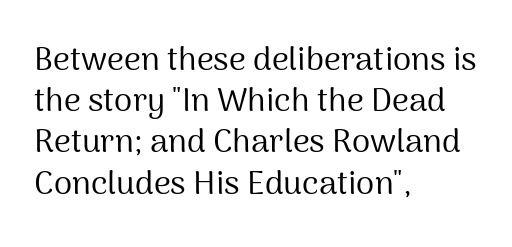
Q: Is the text bold? A: No.
Q: Is the text italic (slanted)? A: No, it is upright.
Q: Is the typeface a serif or a sans-serif typeface? A: Sans-serif.
Q: Is the text underlined? A: No.
Q: How is the paragraph aligned? A: Left-aligned.
Q: Is the spacing between letters normal or unusually wide? A: Normal.
Q: Is the spacing between lines tight, normal or loose? A: Normal.
Q: Width (condensed, normal, or wide)? A: Normal.
Q: Stroke contrast? A: Medium.
Q: x-height? A: Medium.
Q: Monospaced? A: No.
